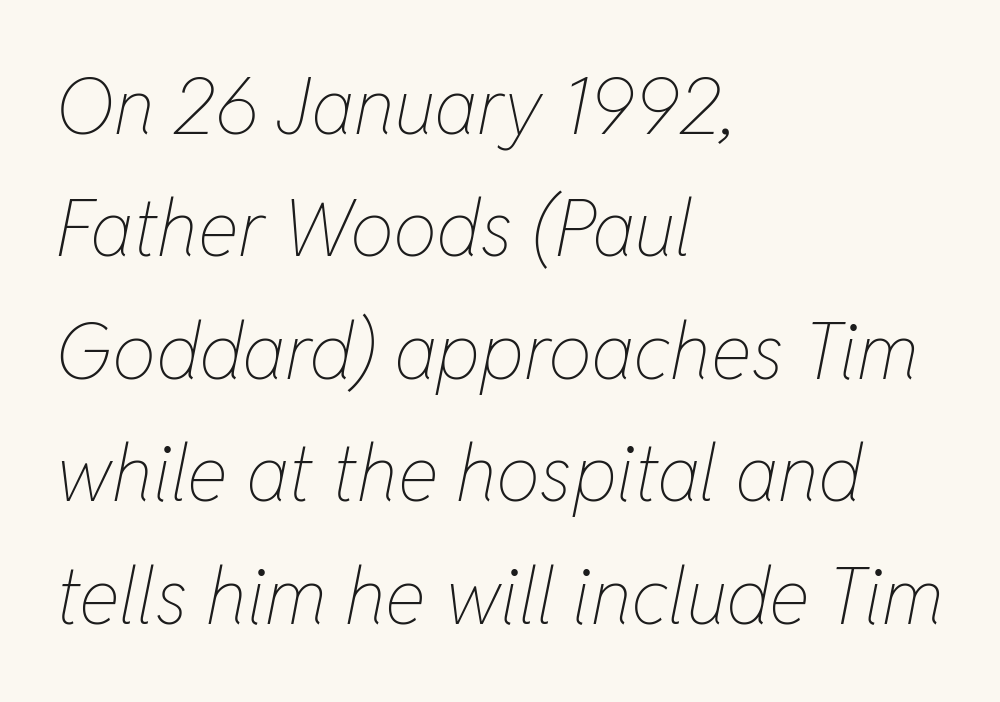
{"italic": "yes", "lean": "right", "slant_degrees": 11, "bold": "no", "weight": "thin", "width": "condensed", "stroke_contrast": "low", "x_height": "medium", "monospaced": "no", "underline": "no", "align": "left", "line_spacing": "normal", "line_spacing_ratio": 1.57, "letter_spacing": "normal", "letter_spacing_em": 0.0, "glyph_px": 78}
